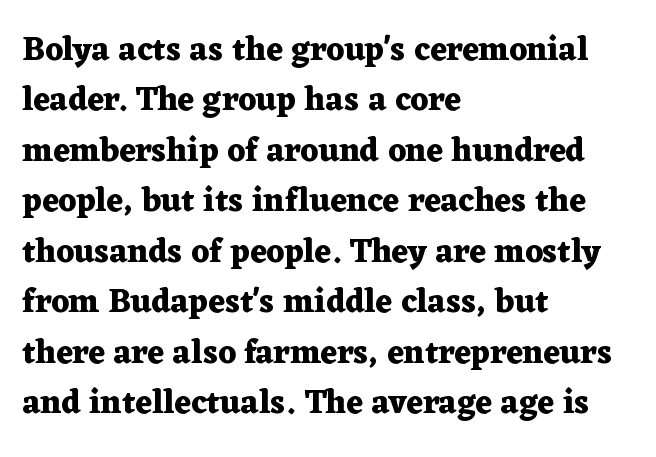
{"serif": "yes", "italic": "no", "bold": "yes", "weight": "heavy", "width": "wide", "stroke_contrast": "medium", "x_height": "medium", "monospaced": "no", "underline": "no", "align": "left", "line_spacing": "normal", "line_spacing_ratio": 1.53, "letter_spacing": "normal", "letter_spacing_em": 0.0, "glyph_px": 33}
